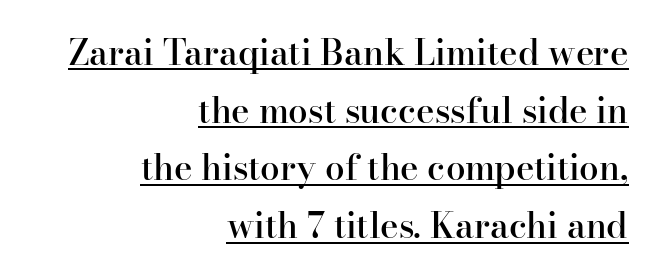
The passage shown stacks its lines at a standard gap. These characters rest on top of a visible drawn line. In terms of weight, the rendering is demibold, just under bold. Ascenders rise straight up at ninety degrees. The rendering uses natural spacing where letterforms have individual widths. The passage shown has conventional tracking throughout.
